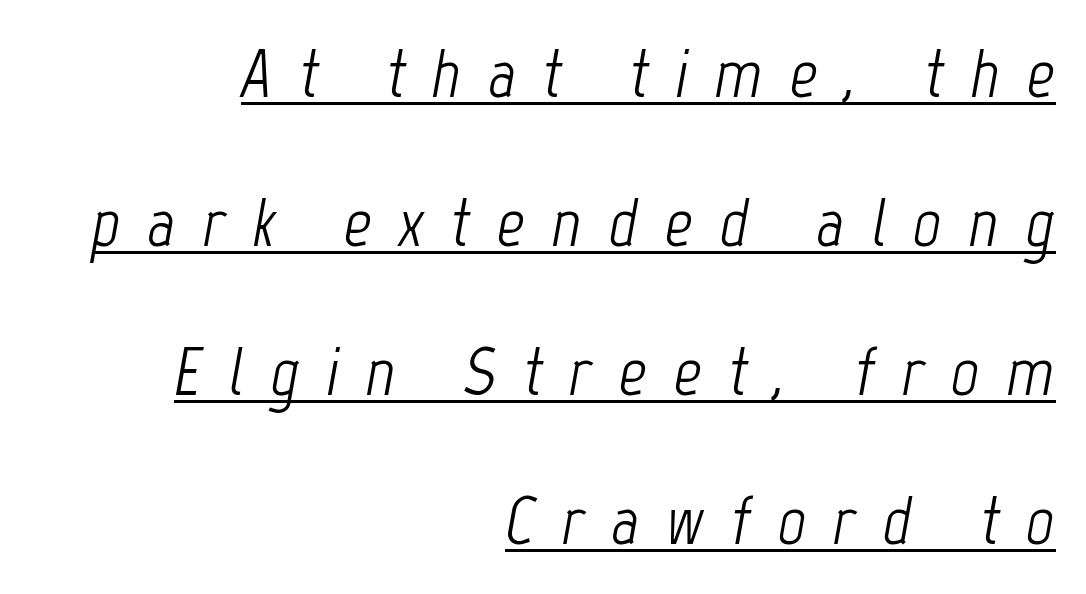
The image shows 69 px light, condensed type, italic (leaning right); set right-aligned, loose line spacing (2.16x), unusually wide letter spacing (+0.39 em), underlined; low stroke contrast and a medium x-height.
